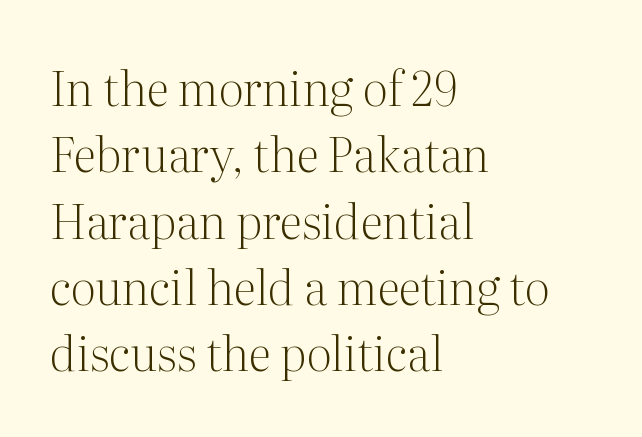
The image shows 47 px light serif type, upright; set left-aligned, normal line spacing (1.41x), normal letter spacing, not underlined; medium stroke contrast and a medium x-height.
